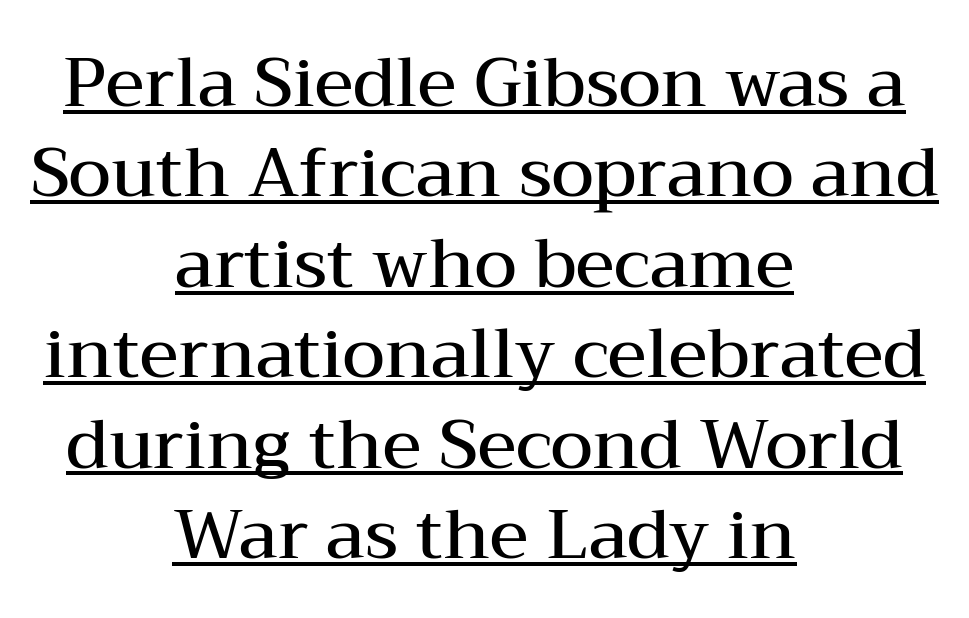
The image shows 69 px semibold, wide serif type, upright; set centered, normal line spacing (1.31x), normal letter spacing, underlined; medium stroke contrast and a medium x-height.
